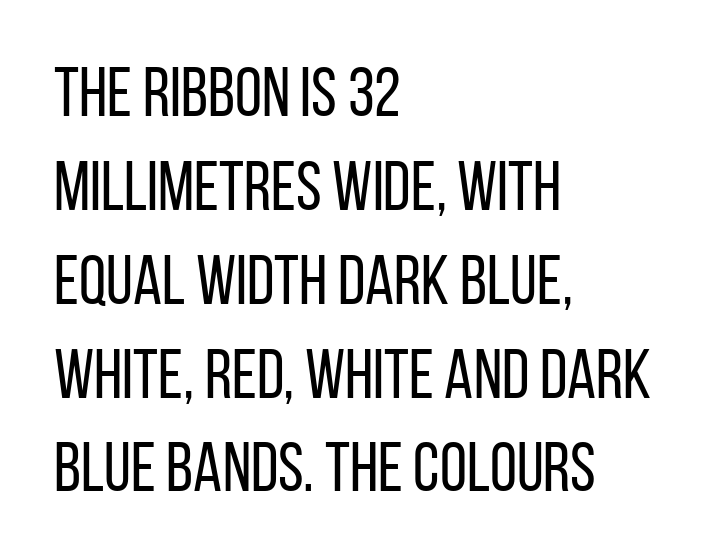
The image shows 69 px regular-weight, condensed sans-serif type, upright; set left-aligned, normal line spacing (1.36x), normal letter spacing, not underlined; low stroke contrast and a large x-height.
